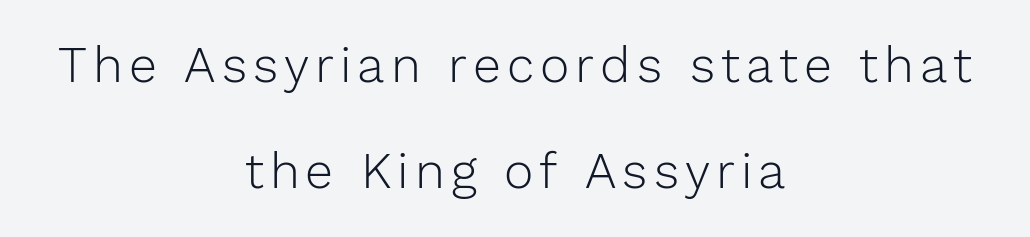
Q: Is the text bold? A: No.
Q: Is the text italic (slanted)? A: No, it is upright.
Q: Is the typeface a serif or a sans-serif typeface? A: Sans-serif.
Q: Is the text underlined? A: No.
Q: How is the paragraph aligned? A: Centered.
Q: Is the spacing between lines tight, normal or loose? A: Loose.
Q: Width (condensed, normal, or wide)? A: Normal.
Q: Stroke contrast? A: Low.
Q: x-height? A: Medium.
Q: Monospaced? A: No.
